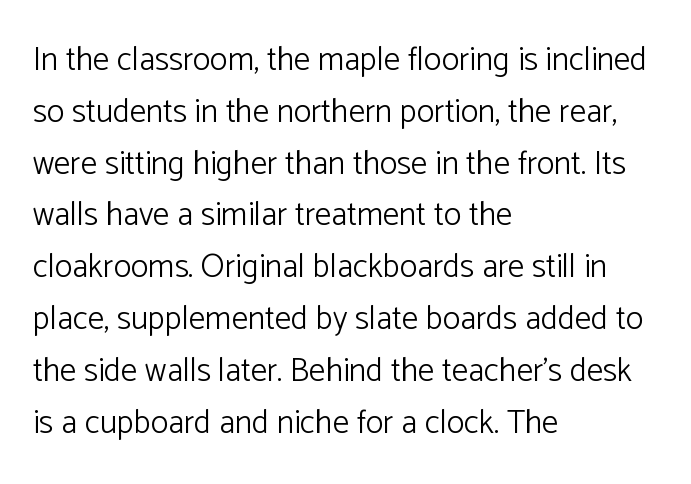
{"serif": "no", "italic": "no", "bold": "no", "weight": "light", "width": "normal", "stroke_contrast": "low", "x_height": "medium", "monospaced": "no", "underline": "no", "align": "left", "line_spacing": "normal", "line_spacing_ratio": 1.57, "letter_spacing": "normal", "letter_spacing_em": 0.0, "glyph_px": 33}
